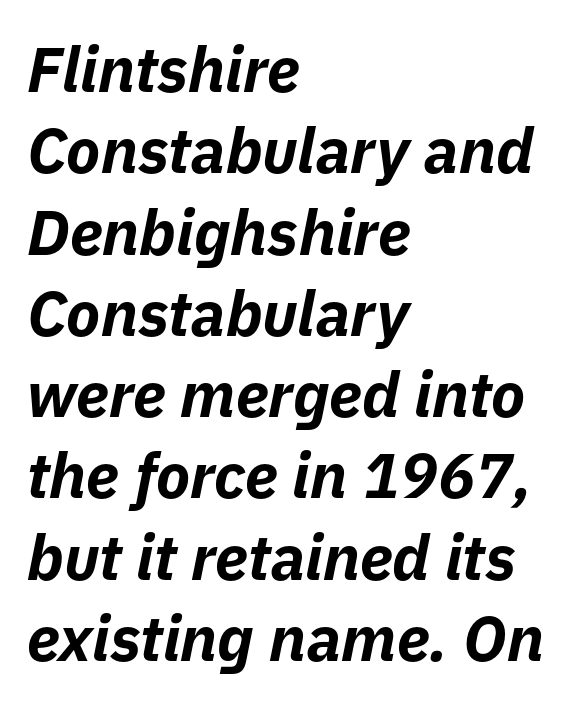
A typesetter would call this proportional, since set widths differ per character. Compared with a centered layout, this one pins lines to the left instead. Normally led — the rows are evenly, conventionally spaced. The zone under the glyphs is completely vacant. This is heavy type, rendered in bold. Does the lettering tilt? It does — this is italic.
